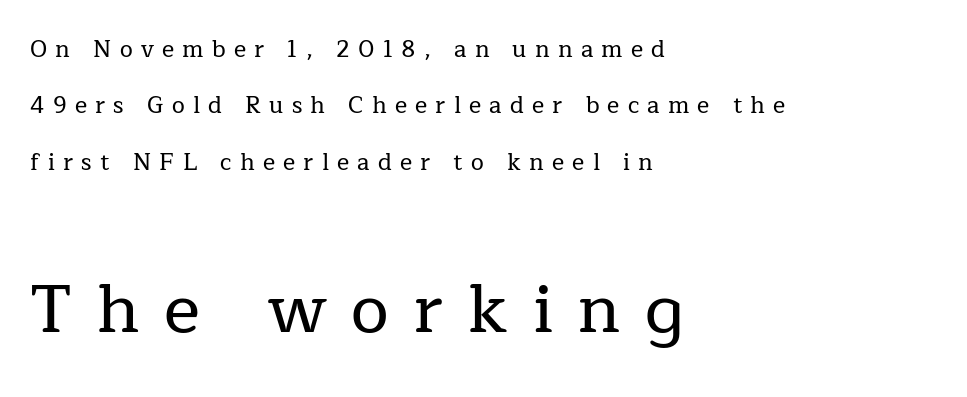
Q: Is the text italic (slanted)? A: No, it is upright.
Q: Is the typeface a serif or a sans-serif typeface? A: Serif.
Q: Is the text underlined? A: No.
Q: How is the paragraph aligned? A: Left-aligned.
Q: Is the spacing between letters normal or unusually wide? A: Unusually wide.
Q: Is the spacing between lines tight, normal or loose? A: Loose.
Q: Which block of text is set in a larger size, the first (top) or the second (bottom)? A: The second (bottom) one.
Q: Width (condensed, normal, or wide)? A: Normal.
Q: Stroke contrast? A: Low.
Q: x-height? A: Medium.
Q: Monospaced? A: No.
